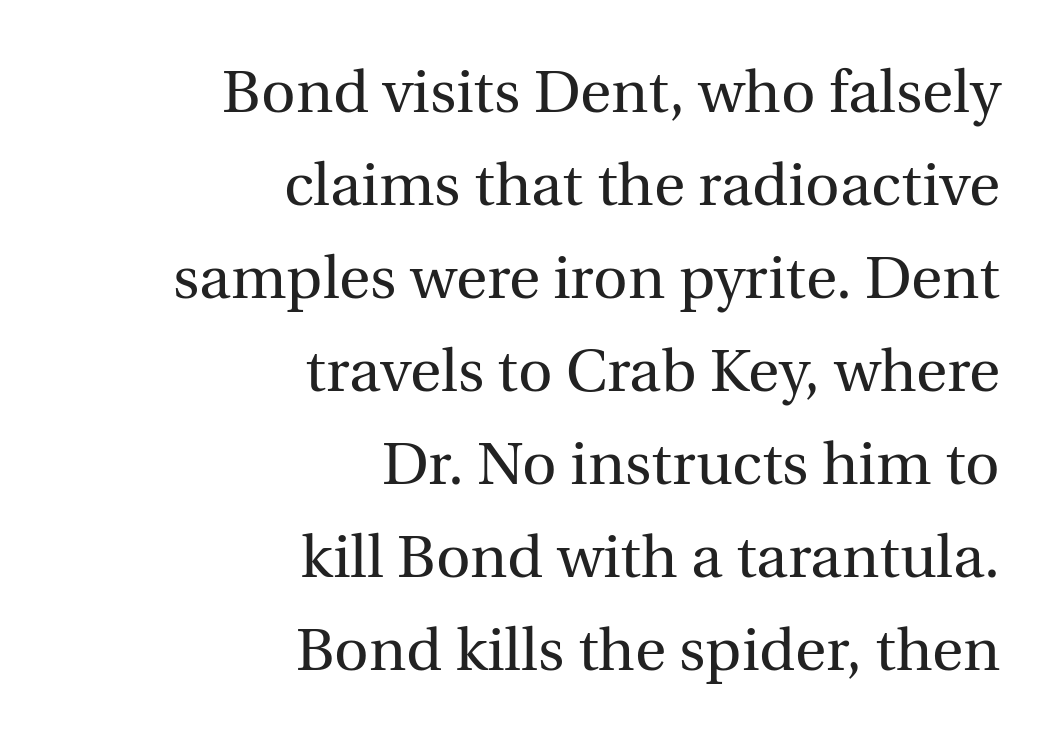
Q: Is the text bold? A: No.
Q: Is the text italic (slanted)? A: No, it is upright.
Q: Is the typeface a serif or a sans-serif typeface? A: Serif.
Q: Is the text underlined? A: No.
Q: How is the paragraph aligned? A: Right-aligned.
Q: Is the spacing between letters normal or unusually wide? A: Normal.
Q: Is the spacing between lines tight, normal or loose? A: Normal.
Q: Width (condensed, normal, or wide)? A: Normal.
Q: x-height? A: Medium.
Q: Monospaced? A: No.
